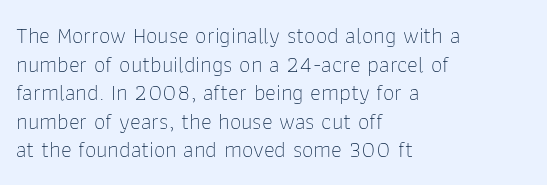
The image shows 23 px text type, upright; set left-aligned, line spacing 1.24x, normal letter spacing, not underlined.
